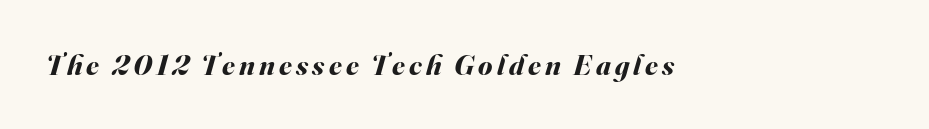
The image shows 29 px bold type, italic (leaning right); set not underlined; medium stroke contrast and a small x-height.
